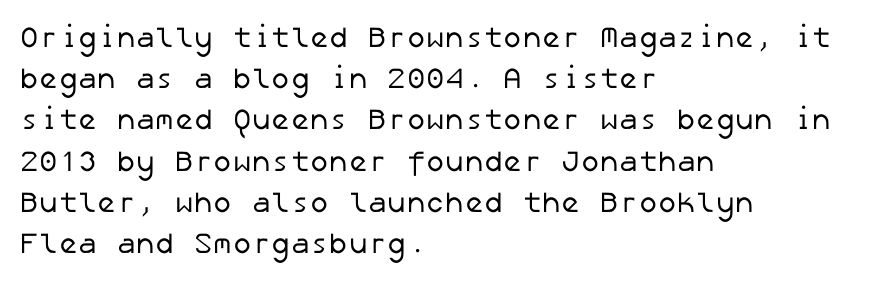
Vertical stems look standard width or narrower in stroke. The specimen omits any rule beneath the text block's lines. The glyphs in this specimen are sans serif. Does the copy run flush right? No — it runs flush left.
